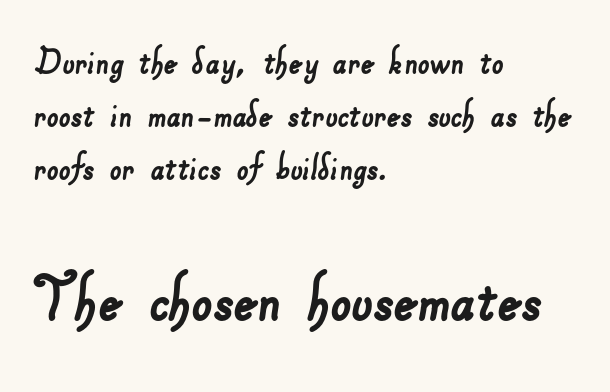
Q: Is the typeface a serif or a sans-serif typeface? A: Sans-serif.
Q: Is the text underlined? A: No.
Q: How is the paragraph aligned? A: Left-aligned.
Q: Is the spacing between letters normal or unusually wide? A: Normal.
Q: Is the spacing between lines tight, normal or loose? A: Normal.
Q: Which block of text is set in a larger size, the first (top) or the second (bottom)? A: The second (bottom) one.
Q: Width (condensed, normal, or wide)? A: Normal.
Q: Stroke contrast? A: Low.
Q: x-height? A: Small.
Q: Monospaced? A: No.
